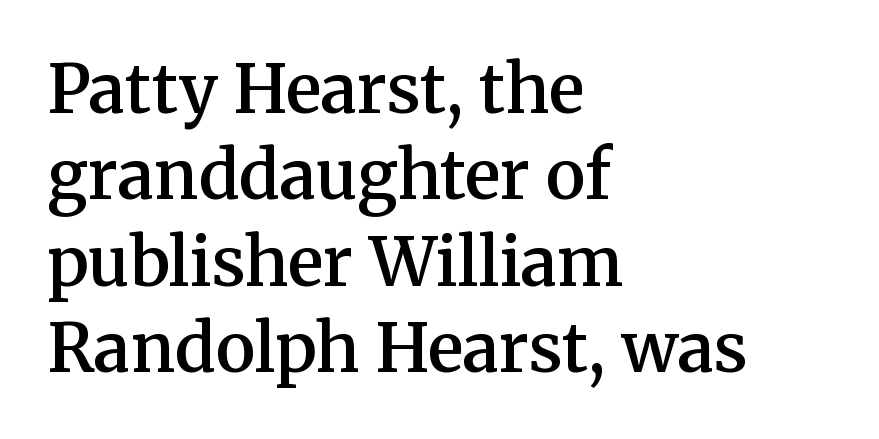
Q: Is the text bold? A: Semi-bold.
Q: Is the text italic (slanted)? A: No, it is upright.
Q: Is the typeface a serif or a sans-serif typeface? A: Serif.
Q: Is the text underlined? A: No.
Q: How is the paragraph aligned? A: Left-aligned.
Q: Is the spacing between letters normal or unusually wide? A: Normal.
Q: Is the spacing between lines tight, normal or loose? A: Normal.
Q: Width (condensed, normal, or wide)? A: Normal.
Q: Stroke contrast? A: Medium.
Q: x-height? A: Medium.
Q: Monospaced? A: No.
